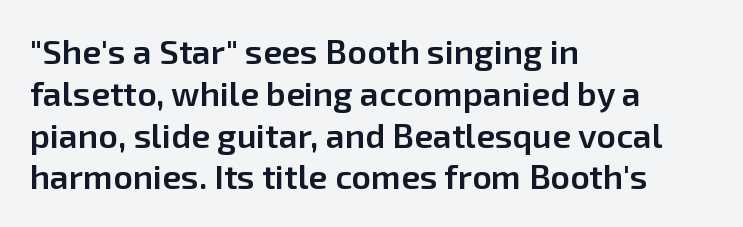
The image shows 34 px semibold sans-serif type, upright; set left-aligned, line spacing 1.23x, normal letter spacing, not underlined; low stroke contrast and a medium x-height.
